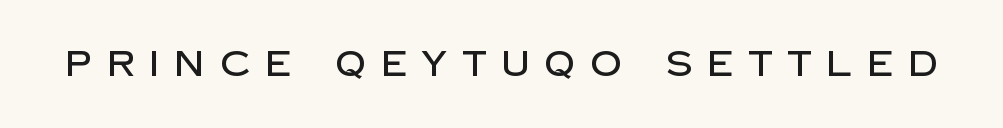
Q: Is the text italic (slanted)? A: No, it is upright.
Q: Is the typeface a serif or a sans-serif typeface? A: Sans-serif.
Q: Is the text underlined? A: No.
Q: Is the spacing between letters normal or unusually wide? A: Unusually wide.
Q: Width (condensed, normal, or wide)? A: Normal.
Q: Stroke contrast? A: Low.
Q: x-height? A: Large.
Q: Monospaced? A: No.
